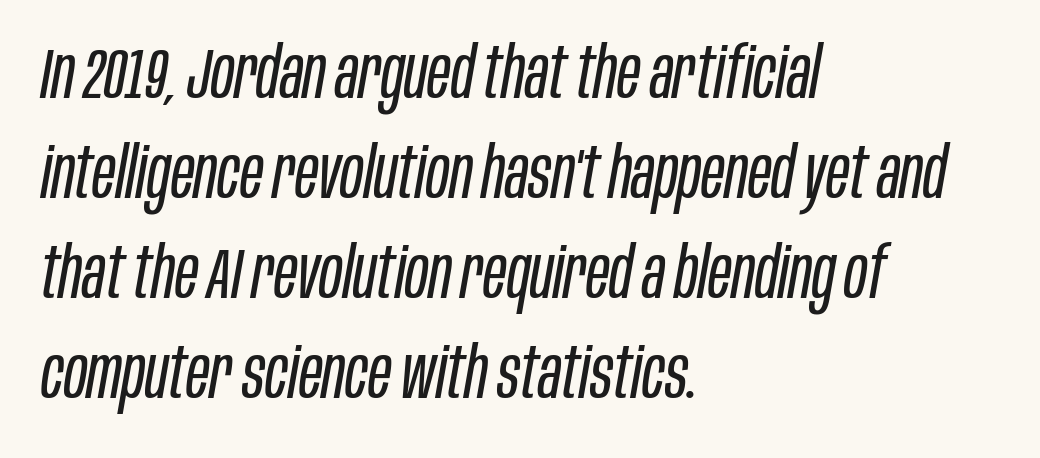
Each row of text sits above clean, open space. The typesetter chose a ragged-right arrangement here. Vertical stems look standard width or narrower in stroke. There's an unmistakable incline to the writing here. The rendering uses natural spacing where letterforms have individual widths.
